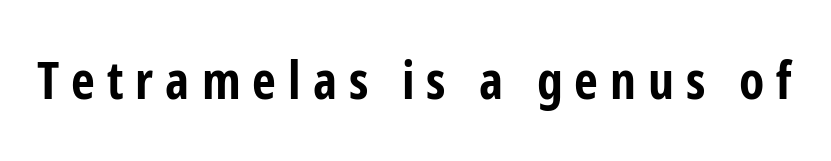
{"serif": "no", "italic": "no", "bold": "yes", "weight": "bold", "width": "condensed", "stroke_contrast": "low", "x_height": "medium", "monospaced": "no", "underline": "no", "letter_spacing": "wide", "letter_spacing_em": 0.23, "glyph_px": 52}
